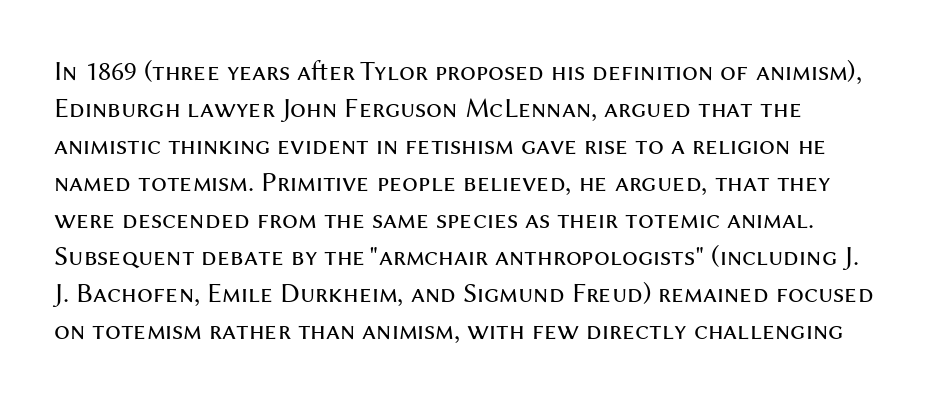
Q: Is the text bold? A: No.
Q: Is the text italic (slanted)? A: No, it is upright.
Q: Is the typeface a serif or a sans-serif typeface? A: Sans-serif.
Q: Is the text underlined? A: No.
Q: Is the spacing between letters normal or unusually wide? A: Normal.
Q: Is the spacing between lines tight, normal or loose? A: Normal.
Q: Width (condensed, normal, or wide)? A: Normal.
Q: Stroke contrast? A: Medium.
Q: x-height? A: Medium.
Q: Monospaced? A: No.
